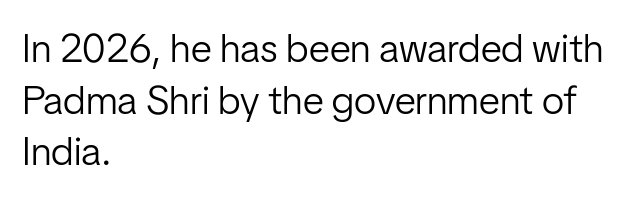
{"serif": "no", "italic": "no", "bold": "no", "weight": "light", "width": "condensed", "stroke_contrast": "low", "x_height": "medium", "monospaced": "no", "underline": "no", "align": "left", "line_spacing": "normal", "line_spacing_ratio": 1.29, "letter_spacing": "normal", "letter_spacing_em": 0.0, "glyph_px": 40}
